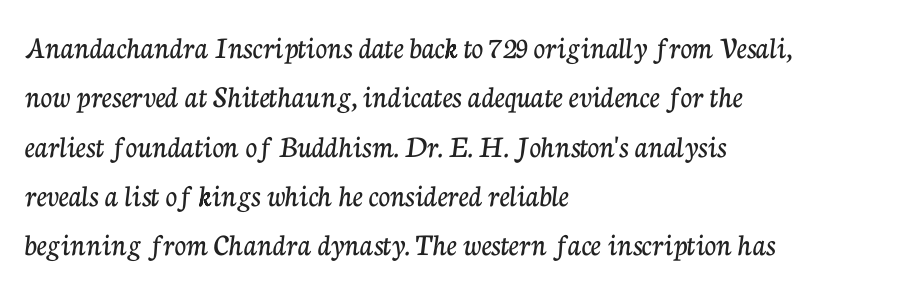
{"serif": "yes", "width": "normal", "stroke_contrast": "low", "x_height": "medium", "monospaced": "no", "underline": "no", "align": "left", "line_spacing": "normal", "line_spacing_ratio": 1.54, "letter_spacing": "normal", "letter_spacing_em": 0.0, "glyph_px": 32}
